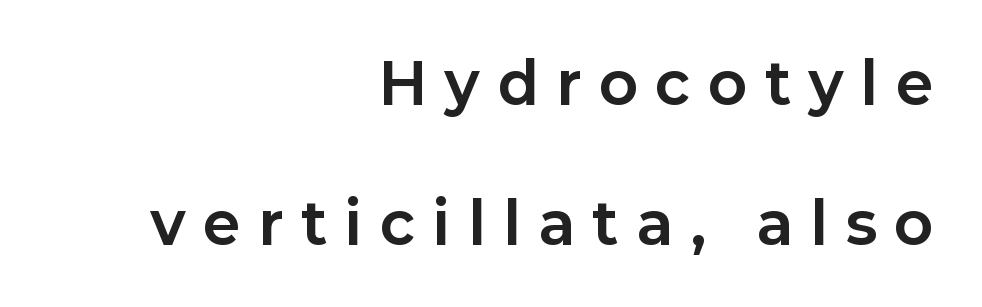
Q: Is the text bold? A: Yes.
Q: Is the text italic (slanted)? A: No, it is upright.
Q: Is the typeface a serif or a sans-serif typeface? A: Sans-serif.
Q: Is the text underlined? A: No.
Q: How is the paragraph aligned? A: Right-aligned.
Q: Is the spacing between letters normal or unusually wide? A: Unusually wide.
Q: Is the spacing between lines tight, normal or loose? A: Loose.
Q: Width (condensed, normal, or wide)? A: Normal.
Q: Stroke contrast? A: Low.
Q: x-height? A: Medium.
Q: Monospaced? A: No.
